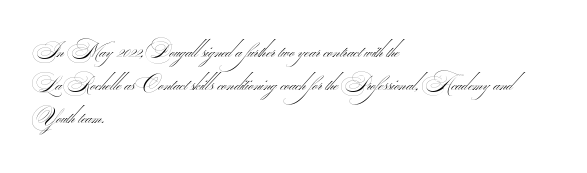
Q: Is the text bold? A: No.
Q: Is the text underlined? A: No.
Q: How is the paragraph aligned? A: Left-aligned.
Q: Is the spacing between letters normal or unusually wide? A: Normal.
Q: Is the spacing between lines tight, normal or loose? A: Normal.
